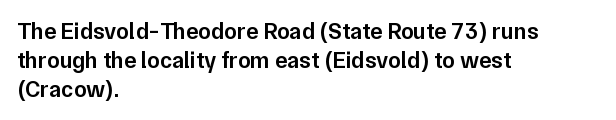
{"italic": "no", "bold": "semi", "underline": "no", "align": "left", "line_spacing": "normal", "line_spacing_ratio": 1.26, "letter_spacing": "normal", "letter_spacing_em": 0.0, "glyph_px": 23}
